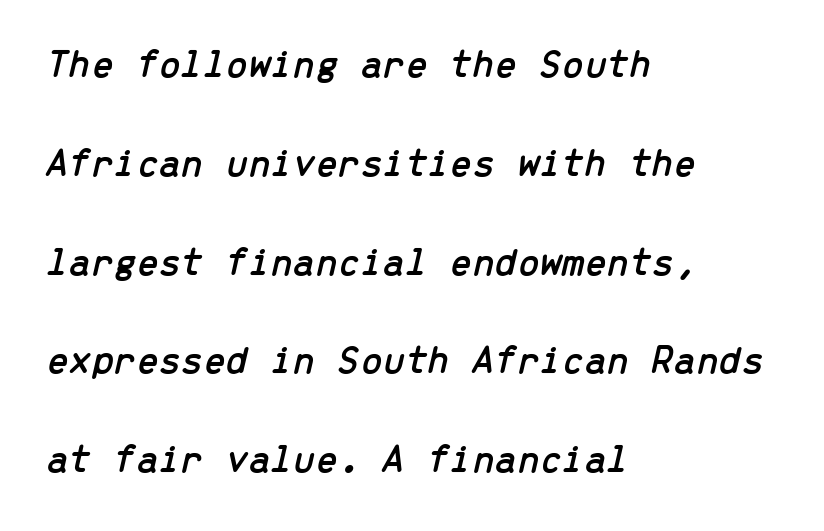
Q: Is the text italic (slanted)? A: Yes, it leans right by about 13 degrees.
Q: Is the text underlined? A: No.
Q: How is the paragraph aligned? A: Left-aligned.
Q: Is the spacing between letters normal or unusually wide? A: Normal.
Q: Is the spacing between lines tight, normal or loose? A: Loose.
Q: Width (condensed, normal, or wide)? A: Normal.
Q: Stroke contrast? A: Low.
Q: x-height? A: Medium.
Q: Monospaced? A: Yes.
